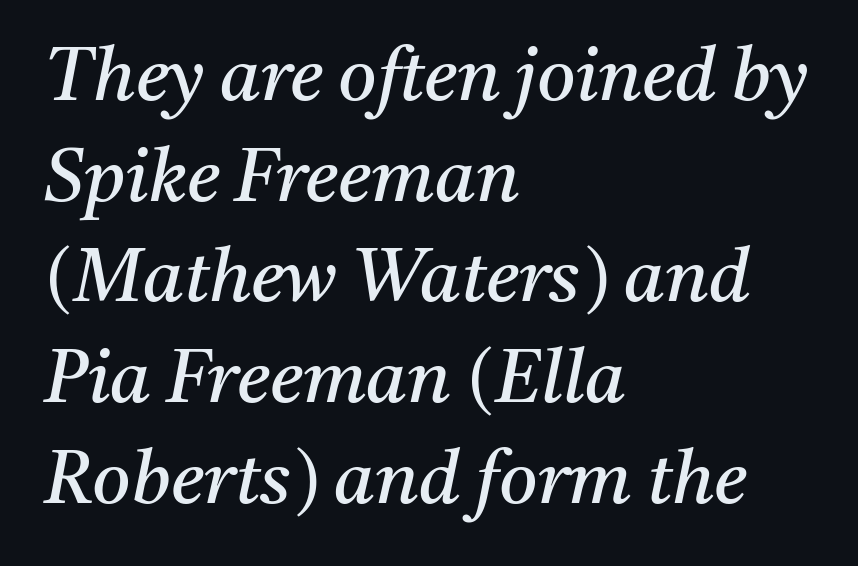
{"serif": "yes", "italic": "yes", "lean": "right", "slant_degrees": 11, "bold": "no", "weight": "regular", "width": "normal", "stroke_contrast": "medium", "x_height": "medium", "monospaced": "no", "underline": "no", "align": "left", "line_spacing": "normal", "line_spacing_ratio": 1.36, "letter_spacing": "normal", "letter_spacing_em": 0.0, "glyph_px": 74}
